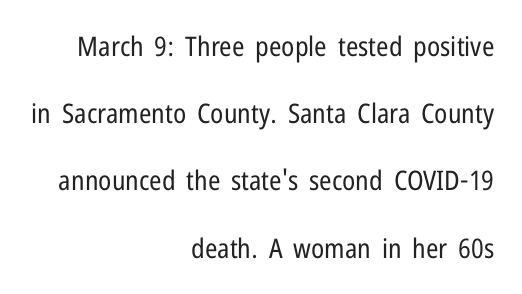
Is this a heavy cut? Hardly; it is regular or lighter. The line texture is even and compact thanks to regular tracking. Ordinary non-slanted type is in use. Every row of glyphs terminates at an identical x-position on the right. Leading: increased. Decoration check: the copy has no underline.
